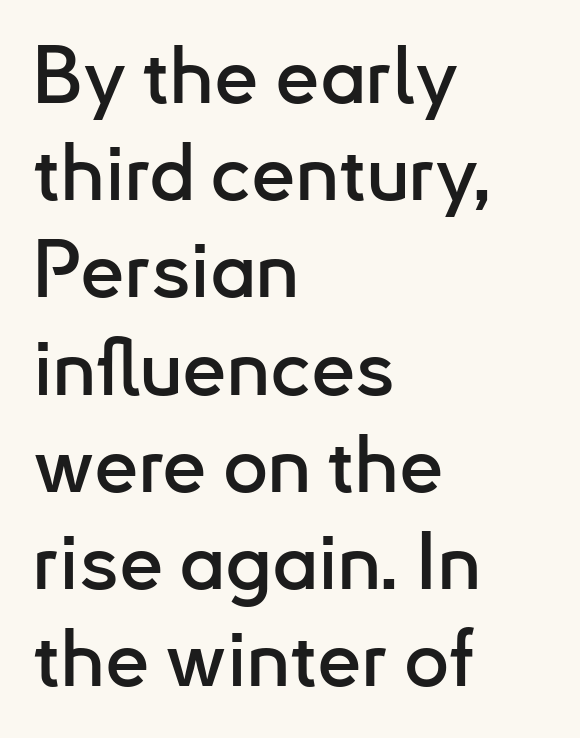
Each word holds together tightly as a unit, with standard inter-letter gaps. Do the characters align in a grid? No, the font is proportional. Plain, unruled lines of type. These lines stack with their left ends in a neat column.
